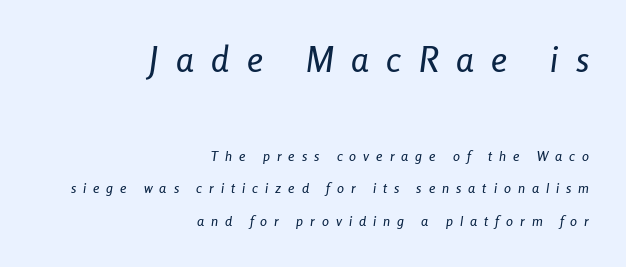
Q: Is the text italic (slanted)? A: Yes, it leans right by about 8 degrees.
Q: Is the text underlined? A: No.
Q: How is the paragraph aligned? A: Right-aligned.
Q: Is the spacing between letters normal or unusually wide? A: Unusually wide.
Q: Is the spacing between lines tight, normal or loose? A: Loose.
Q: Which block of text is set in a larger size, the first (top) or the second (bottom)? A: The first (top) one.
Q: Width (condensed, normal, or wide)? A: Condensed.
Q: Stroke contrast? A: Low.
Q: x-height? A: Medium.
Q: Monospaced? A: No.
